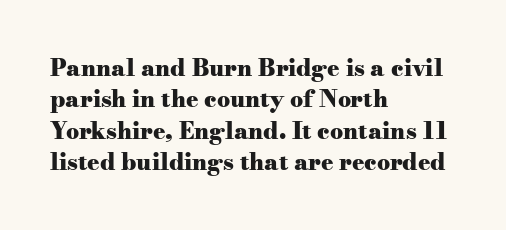
The image shows 23 px bold type, upright; set left-aligned, normal line spacing (1.36x), normal letter spacing, not underlined.
